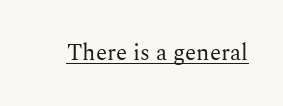
{"italic": "no", "bold": "no", "underline": "yes", "letter_spacing": "normal", "letter_spacing_em": 0.0, "glyph_px": 23}
